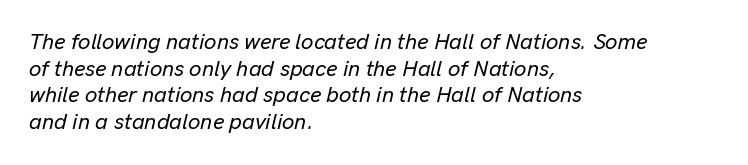
{"italic": "yes", "lean": "right", "slant_degrees": 13, "underline": "no", "align": "left", "line_spacing_ratio": 1.21, "letter_spacing": "normal", "letter_spacing_em": 0.0, "glyph_px": 22}
